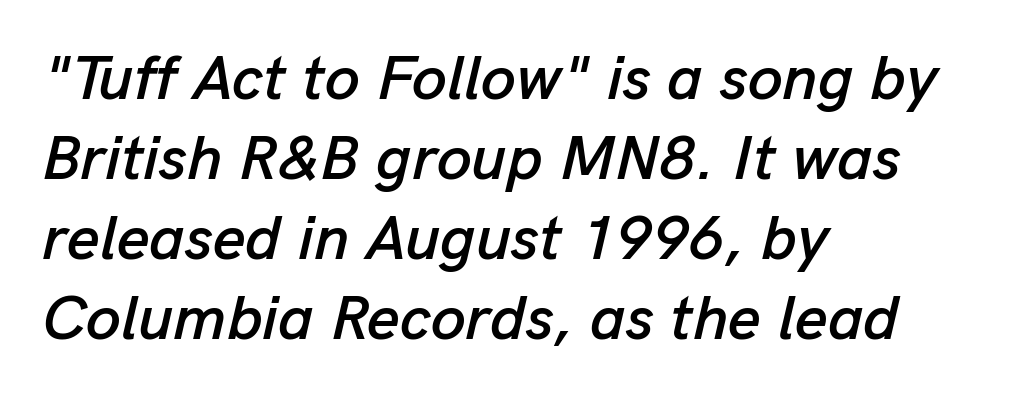
The image shows 63 px text type, italic (leaning right); set left-aligned, normal line spacing (1.27x), normal letter spacing, not underlined; low stroke contrast and a medium x-height.
